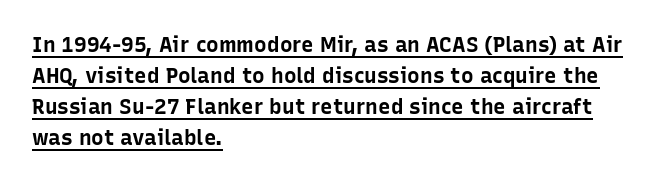
The image shows 21 px bold type, upright; set left-aligned, normal line spacing (1.47x), normal letter spacing, underlined.
